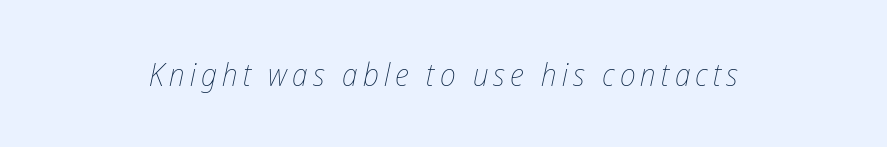
{"italic": "yes", "lean": "right", "slant_degrees": 12, "bold": "no", "weight": "thin", "width": "condensed", "stroke_contrast": "low", "x_height": "medium", "monospaced": "no", "underline": "no", "glyph_px": 32}
